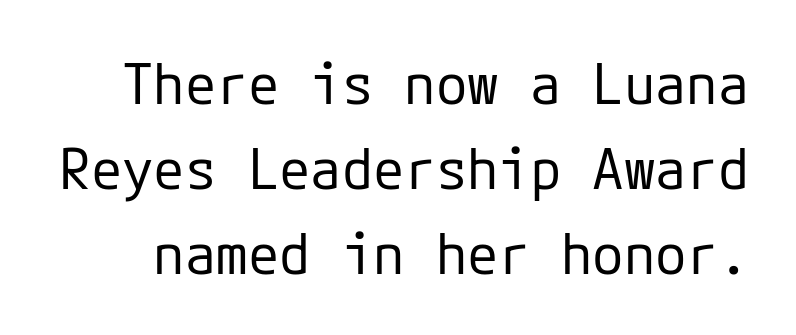
Q: Is the text bold? A: No.
Q: Is the text italic (slanted)? A: No, it is upright.
Q: Is the typeface a serif or a sans-serif typeface? A: Sans-serif.
Q: Is the text underlined? A: No.
Q: Is the spacing between letters normal or unusually wide? A: Normal.
Q: Is the spacing between lines tight, normal or loose? A: Normal.
Q: Width (condensed, normal, or wide)? A: Normal.
Q: Stroke contrast? A: Low.
Q: x-height? A: Medium.
